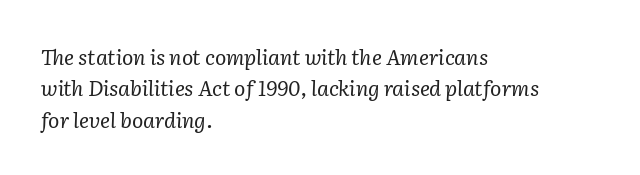
Q: Is the text bold? A: No.
Q: Is the text italic (slanted)? A: Yes, it leans right by about 2 degrees.
Q: Is the text underlined? A: No.
Q: How is the paragraph aligned? A: Left-aligned.
Q: Is the spacing between letters normal or unusually wide? A: Normal.
Q: Is the spacing between lines tight, normal or loose? A: Normal.
